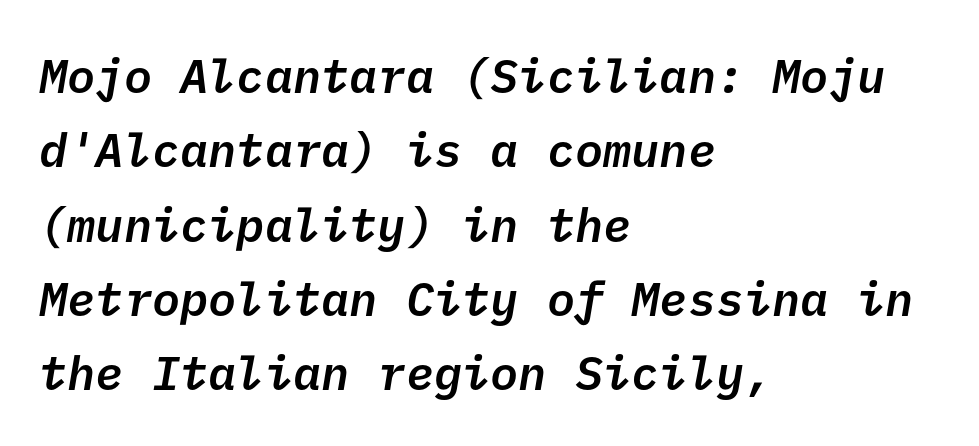
{"serif": "no", "bold": "semi", "weight": "semibold", "width": "normal", "stroke_contrast": "low", "x_height": "medium", "underline": "no", "align": "left", "line_spacing": "normal", "line_spacing_ratio": 1.58, "letter_spacing": "normal", "letter_spacing_em": 0.0, "glyph_px": 47}
